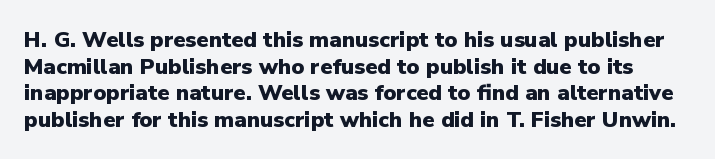
{"italic": "no", "bold": "yes", "underline": "no", "line_spacing_ratio": 1.21, "letter_spacing": "normal", "letter_spacing_em": 0.0, "glyph_px": 22}
